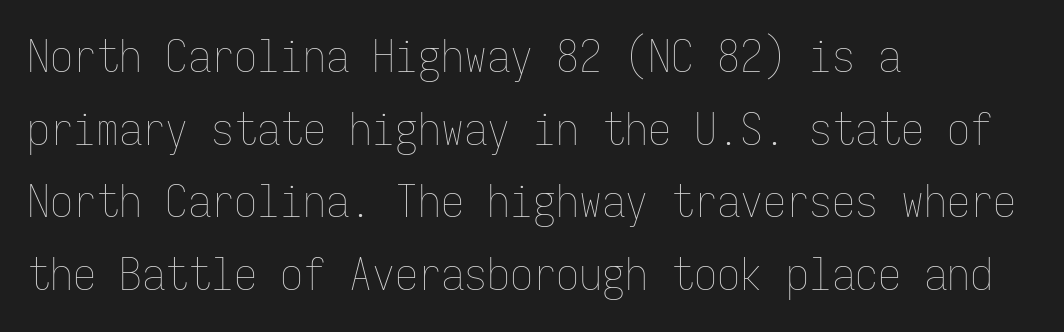
Notice how the passage keeps a crisp vertical edge on the left only. How would I describe the line gaps? Plain and ordinary. The foot of each line stays bare and open. Here the designer chose a console-style face with uniform glyph widths. The axis of the letterforms is exactly vertical.
